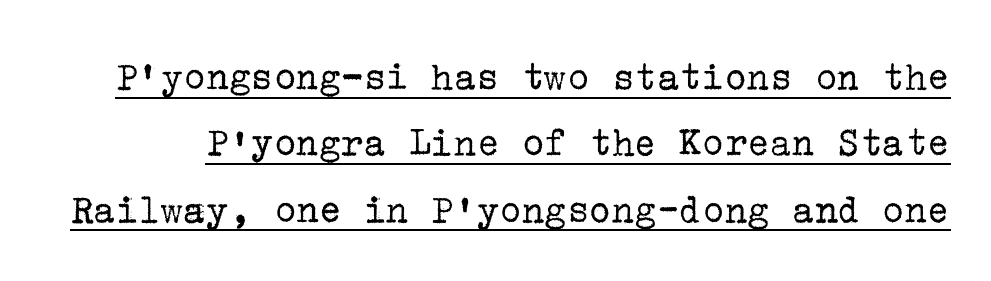
Q: Is the text bold? A: No.
Q: Is the text italic (slanted)? A: No, it is upright.
Q: Is the typeface a serif or a sans-serif typeface? A: Serif.
Q: Is the text underlined? A: Yes.
Q: Is the spacing between letters normal or unusually wide? A: Normal.
Q: Is the spacing between lines tight, normal or loose? A: Normal.
Q: Width (condensed, normal, or wide)? A: Normal.
Q: Stroke contrast? A: Low.
Q: x-height? A: Medium.
